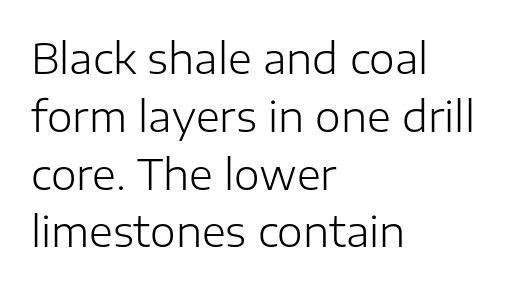
Q: Is the text bold? A: No.
Q: Is the text italic (slanted)? A: No, it is upright.
Q: Is the typeface a serif or a sans-serif typeface? A: Sans-serif.
Q: Is the text underlined? A: No.
Q: How is the paragraph aligned? A: Left-aligned.
Q: Is the spacing between letters normal or unusually wide? A: Normal.
Q: Is the spacing between lines tight, normal or loose? A: Normal.
Q: Width (condensed, normal, or wide)? A: Normal.
Q: Stroke contrast? A: Low.
Q: x-height? A: Medium.
Q: Monospaced? A: No.
